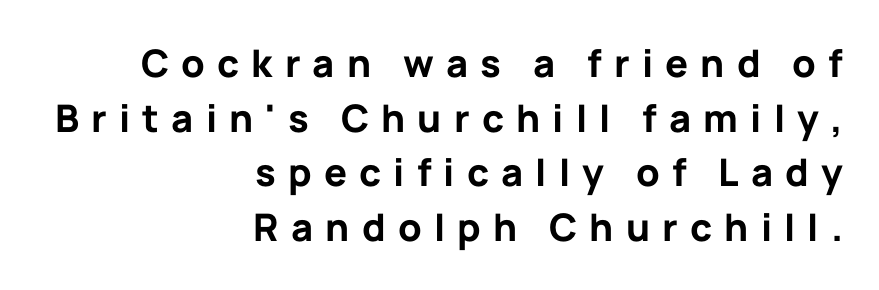
Every row of glyphs terminates at an identical x-position on the right. The type family on display is of the sans-serif kind. Each glyph is drawn with heavy, bold strokes. A clean baseline with only descenders dipping below it. This sample uses expanded letter spacing, leaving extra air between glyphs. You could not count columns in this text — the font is proportionally spaced.
